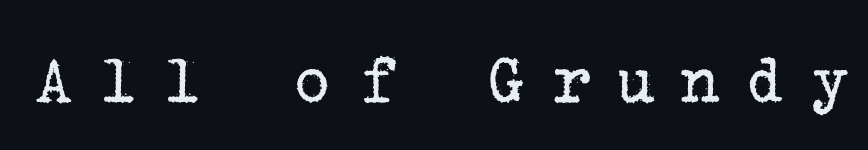
The image shows 73 px regular-weight serif type, upright; set unusually wide letter spacing (+0.35 em), not underlined; low stroke contrast and a medium x-height.
